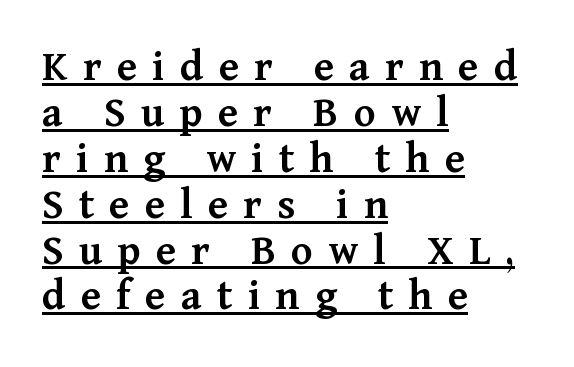
This rendering features underlined lettering. Observe the wide spacing: letters keep a clear distance from each other. Line beginnings align vertically; line endings do not. These lines carry some extra weight — a demibold, not a full bold. Font category for this specimen: serif.
